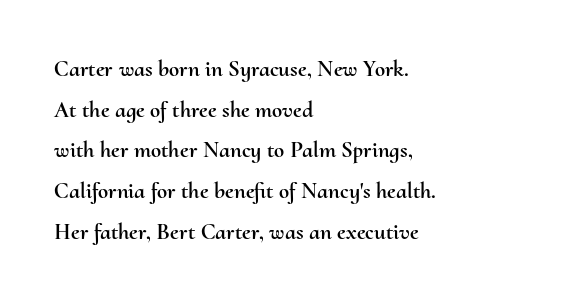
The type is set solid horizontally, with unmodified tracking. Short and long lines alike share a common starting point at left. Lines of text with bare space underneath. Upright lettering throughout.
